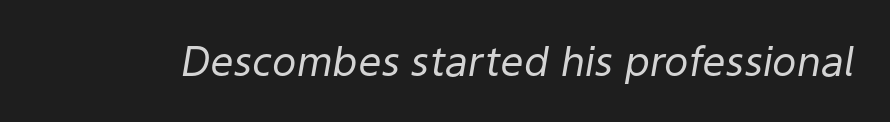
{"italic": "yes", "lean": "right", "slant_degrees": 9, "bold": "no", "weight": "regular", "width": "normal", "stroke_contrast": "low", "x_height": "medium", "monospaced": "no", "underline": "no", "letter_spacing": "normal", "letter_spacing_em": 0.0, "glyph_px": 41}
